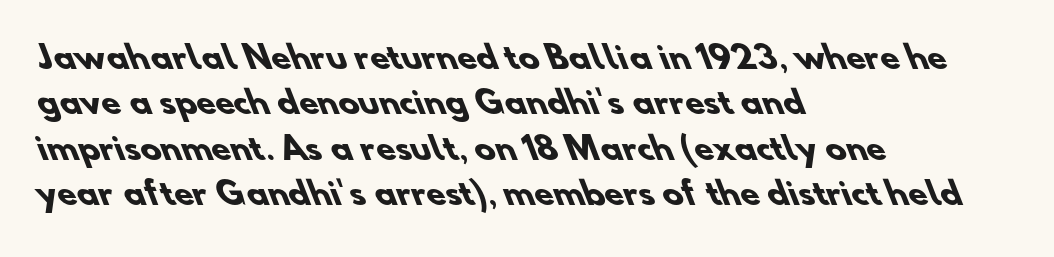
Q: Is the text bold? A: Yes.
Q: Is the typeface a serif or a sans-serif typeface? A: Sans-serif.
Q: Is the text underlined? A: No.
Q: How is the paragraph aligned? A: Left-aligned.
Q: Is the spacing between letters normal or unusually wide? A: Normal.
Q: Is the spacing between lines tight, normal or loose? A: Normal.
Q: Width (condensed, normal, or wide)? A: Normal.
Q: Stroke contrast? A: Low.
Q: x-height? A: Small.
Q: Monospaced? A: No.
